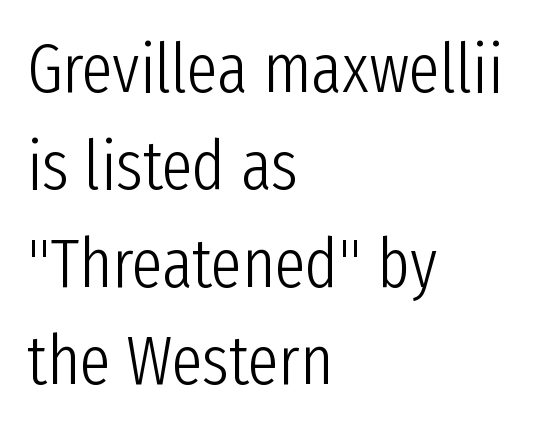
The image shows 69 px light, condensed sans-serif type, upright; set left-aligned, normal line spacing (1.41x), normal letter spacing, not underlined; low stroke contrast and a medium x-height.
